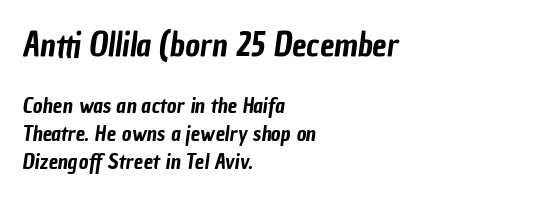
{"serif": "no", "width": "condensed", "stroke_contrast": "low", "x_height": "medium", "monospaced": "no", "underline": "no", "align": "left", "line_spacing": "normal", "line_spacing_ratio": 1.35, "letter_spacing": "normal", "letter_spacing_em": 0.0, "larger_block": "first", "size_ratio": 1.52, "glyph_px": 32}
